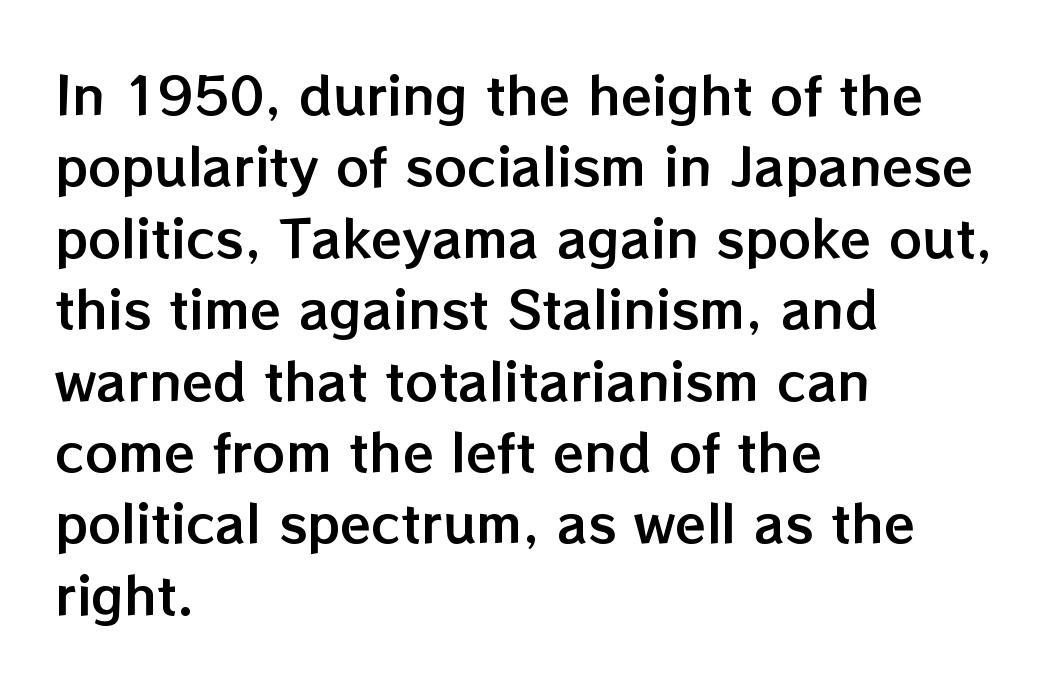
{"italic": "no", "width": "normal", "stroke_contrast": "low", "x_height": "medium", "monospaced": "no", "underline": "no", "align": "left", "line_spacing": "normal", "line_spacing_ratio": 1.4, "letter_spacing": "normal", "letter_spacing_em": 0.0, "glyph_px": 51}
